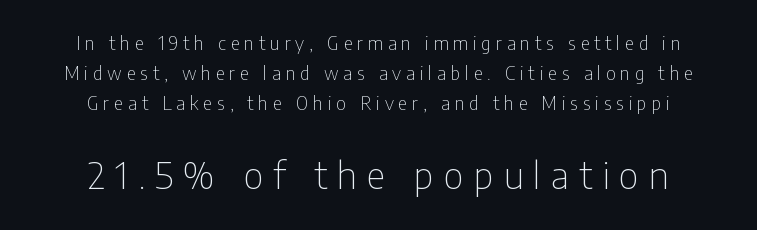
Q: Is the text bold? A: No.
Q: Is the text italic (slanted)? A: No, it is upright.
Q: Is the typeface a serif or a sans-serif typeface? A: Sans-serif.
Q: Is the text underlined? A: No.
Q: How is the paragraph aligned? A: Centered.
Q: Is the spacing between letters normal or unusually wide? A: Unusually wide.
Q: Is the spacing between lines tight, normal or loose? A: Normal.
Q: Which block of text is set in a larger size, the first (top) or the second (bottom)? A: The second (bottom) one.
Q: Width (condensed, normal, or wide)? A: Condensed.
Q: Stroke contrast? A: Low.
Q: x-height? A: Medium.
Q: Monospaced? A: No.
